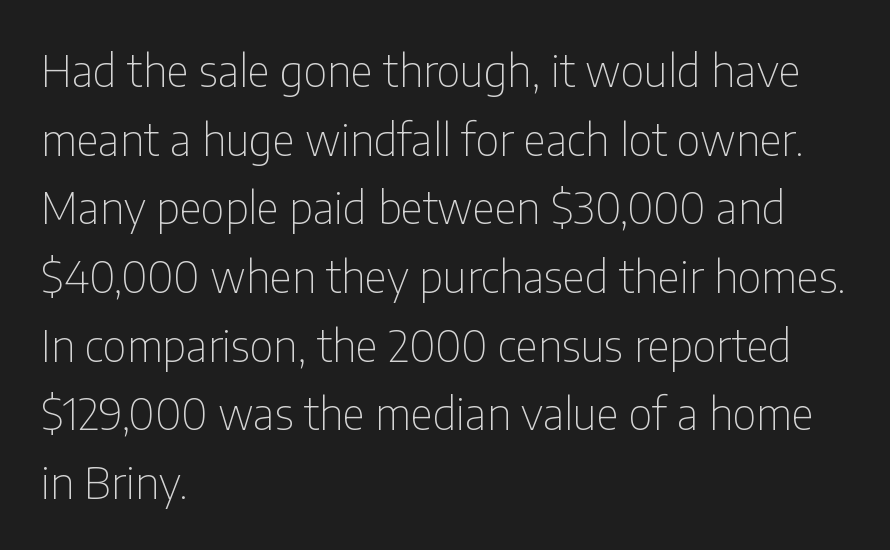
The image shows 44 px thin, condensed sans-serif type, upright; set left-aligned, normal line spacing (1.56x), normal letter spacing, not underlined; low stroke contrast and a medium x-height.
